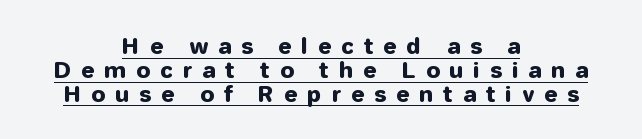
The image shows 22 px text type, upright; set centered, tight line spacing (1.08x), unusually wide letter spacing (+0.47 em), underlined.
